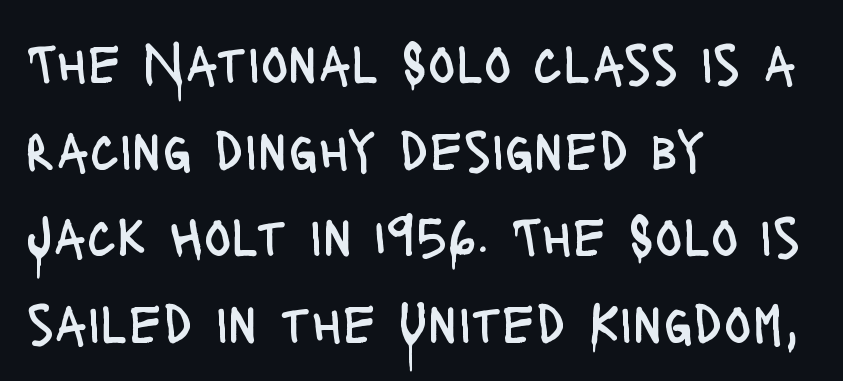
The image shows 57 px regular-weight, condensed sans-serif type, upright; set left-aligned, normal line spacing (1.52x), normal letter spacing, not underlined; low stroke contrast and a large x-height.
